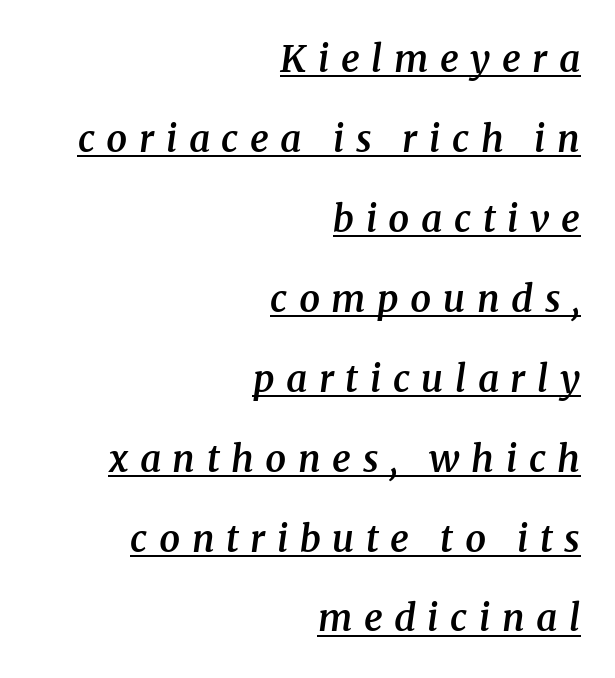
The face used here is proportionally spaced, like ordinary book or web type. Interline gaps are noticeably wide in this sample. The designer went with a serif here, giving each stem small feet. The words here are underlined.
